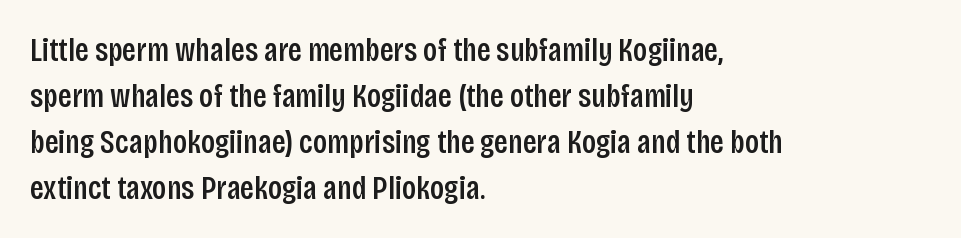
The type is set solid horizontally, with unmodified tracking. Think of a printed novel: that variable character pitch is what you see here. If you measured baseline to baseline, you'd find a middling distance. What kind of face is this? One without serifs — a sans. The typography opts for an upright posture over an oblique one.
